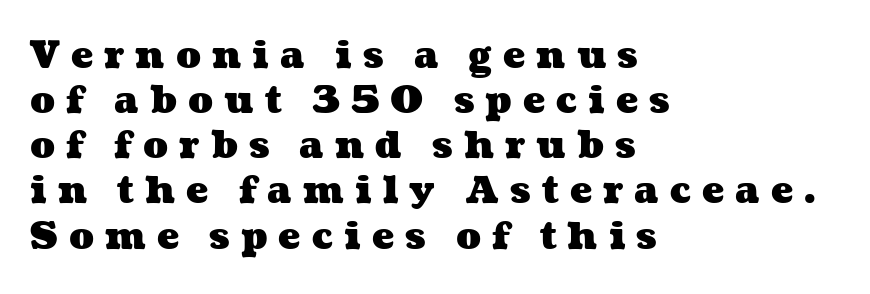
Q: Is the text bold? A: Yes.
Q: Is the text underlined? A: No.
Q: How is the paragraph aligned? A: Left-aligned.
Q: Is the spacing between letters normal or unusually wide? A: Unusually wide.
Q: Width (condensed, normal, or wide)? A: Wide.
Q: Stroke contrast? A: Medium.
Q: x-height? A: Medium.
Q: Monospaced? A: No.
